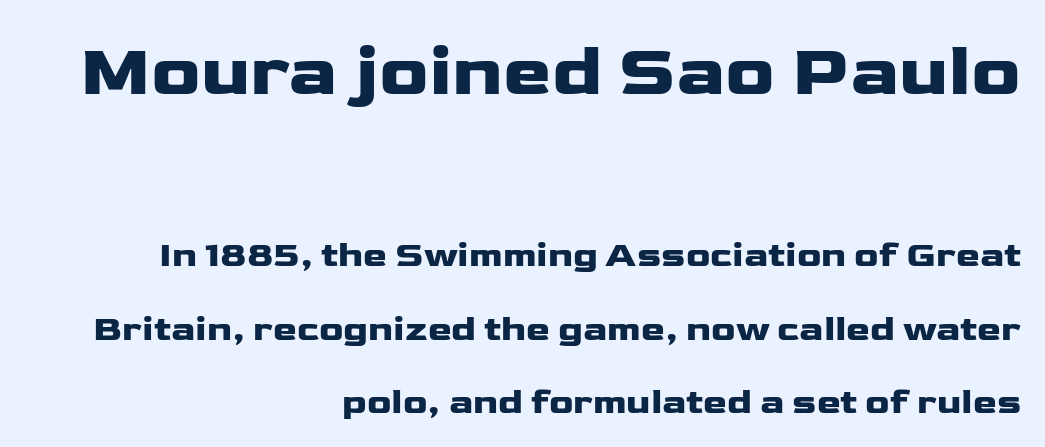
{"serif": "no", "italic": "no", "width": "wide", "stroke_contrast": "low", "x_height": "medium", "monospaced": "no", "underline": "no", "align": "right", "line_spacing": "loose", "line_spacing_ratio": 2.04, "letter_spacing": "normal", "letter_spacing_em": 0.0, "larger_block": "first", "size_ratio": 2.03, "glyph_px": 73}
